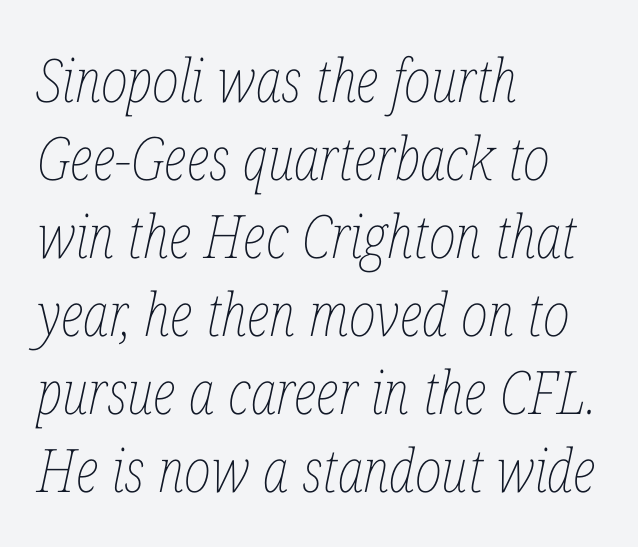
Q: Is the text bold? A: No.
Q: Is the text italic (slanted)? A: Yes, it leans right by about 12 degrees.
Q: Is the text underlined? A: No.
Q: How is the paragraph aligned? A: Left-aligned.
Q: Is the spacing between letters normal or unusually wide? A: Normal.
Q: Is the spacing between lines tight, normal or loose? A: Normal.
Q: Width (condensed, normal, or wide)? A: Condensed.
Q: Stroke contrast? A: Low.
Q: x-height? A: Medium.
Q: Monospaced? A: No.
